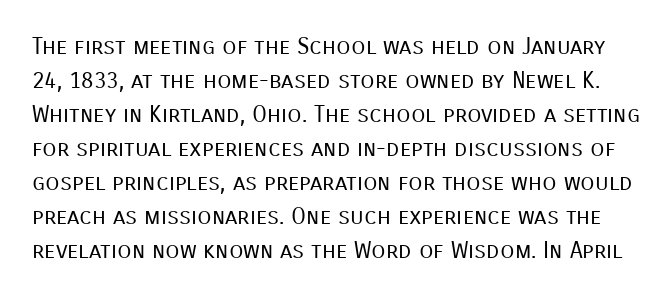
The vertical gap from one line to the next is medium. In terms of posture, this sample is upright. The characters are drawn with everyday or finer stroke widths. This rendering features lettering with no underline. Inter-character spacing is left at the font's built-in metrics.
